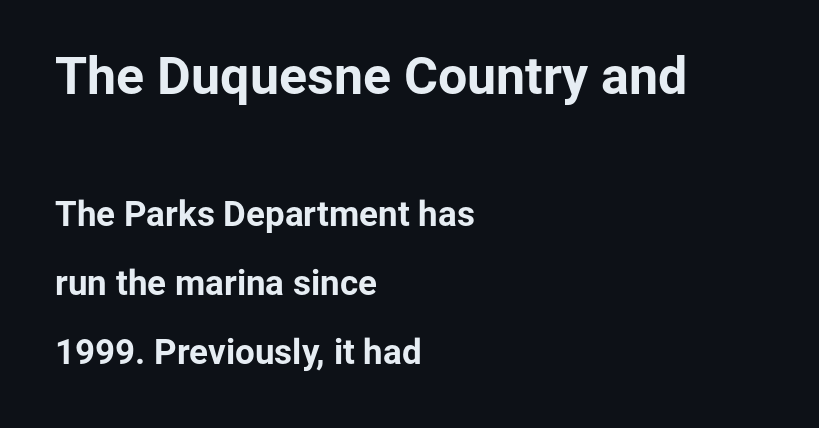
Q: Is the text bold? A: Yes.
Q: Is the text italic (slanted)? A: No, it is upright.
Q: Is the typeface a serif or a sans-serif typeface? A: Sans-serif.
Q: Is the text underlined? A: No.
Q: How is the paragraph aligned? A: Left-aligned.
Q: Is the spacing between letters normal or unusually wide? A: Normal.
Q: Is the spacing between lines tight, normal or loose? A: Loose.
Q: Which block of text is set in a larger size, the first (top) or the second (bottom)? A: The first (top) one.
Q: Width (condensed, normal, or wide)? A: Normal.
Q: Stroke contrast? A: Low.
Q: x-height? A: Medium.
Q: Monospaced? A: No.
